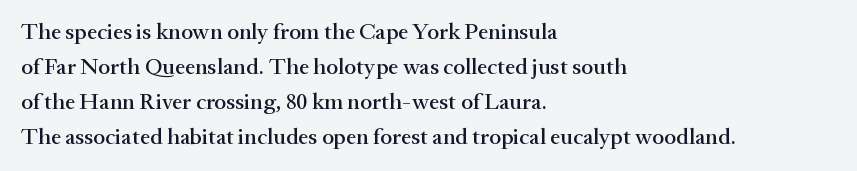
Q: Is the text italic (slanted)? A: No, it is upright.
Q: Is the text underlined? A: No.
Q: How is the paragraph aligned? A: Left-aligned.
Q: Is the spacing between letters normal or unusually wide? A: Normal.
Q: Is the spacing between lines tight, normal or loose? A: Normal.
